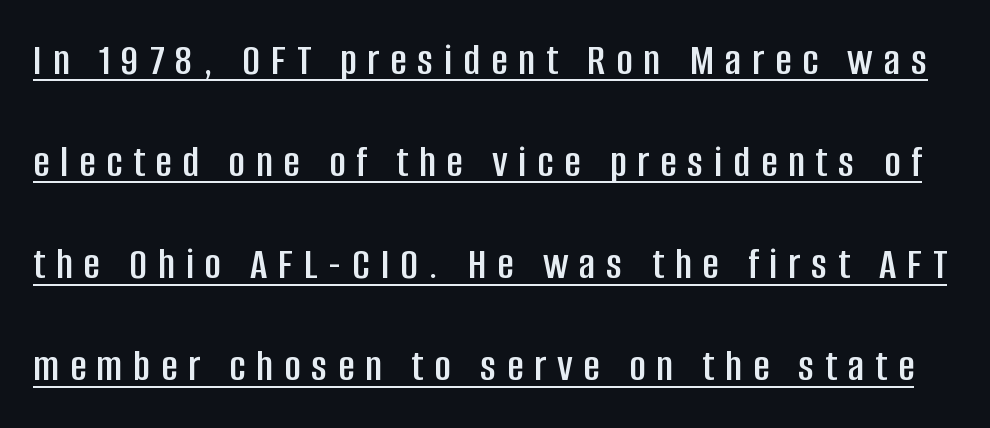
The image shows 45 px condensed sans-serif type, upright; set loose line spacing (2.27x), unusually wide letter spacing (+0.24 em), underlined; low stroke contrast and a large x-height.
